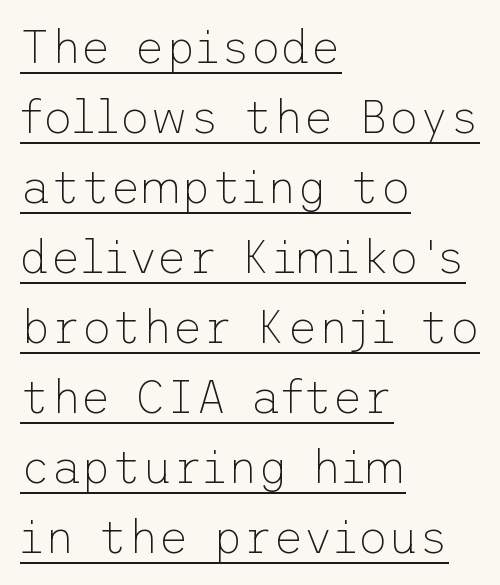
The image shows 47 px thin sans-serif type, upright; set left-aligned, normal line spacing (1.49x), normal letter spacing, underlined; low stroke contrast and a medium x-height.
